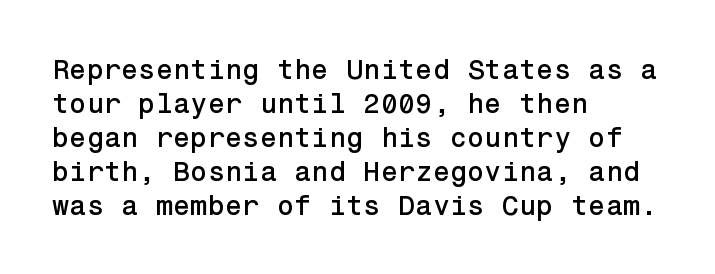
The space directly below the letters is spotless. Default kerning and tracking; the words read as compact shapes. The letters carry no serifs — their stems end cleanly without finishing strokes. Does the lettering tilt? It doesn't — this is upright.
